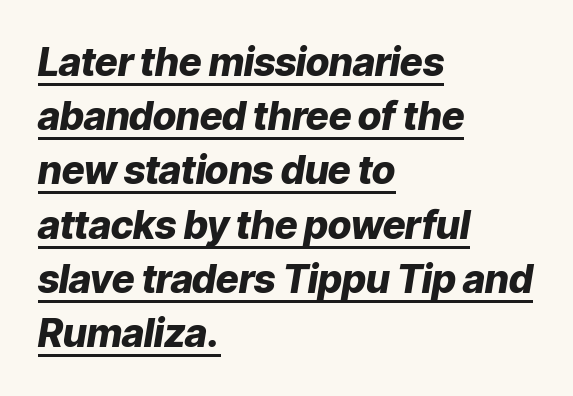
Q: Is the text bold? A: Yes.
Q: Is the text italic (slanted)? A: Yes, it leans right by about 9 degrees.
Q: Is the text underlined? A: Yes.
Q: How is the paragraph aligned? A: Left-aligned.
Q: Is the spacing between letters normal or unusually wide? A: Normal.
Q: Is the spacing between lines tight, normal or loose? A: Normal.
Q: Width (condensed, normal, or wide)? A: Normal.
Q: Stroke contrast? A: Low.
Q: x-height? A: Medium.
Q: Monospaced? A: No.
